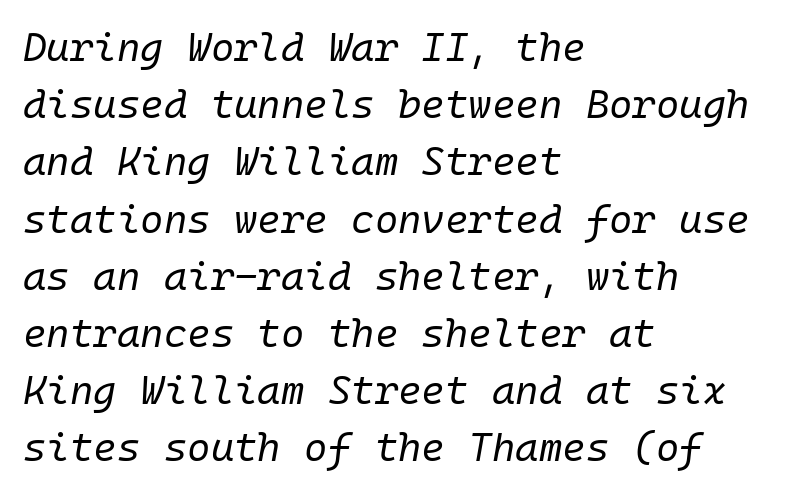
Q: Is the text bold? A: No.
Q: Is the text italic (slanted)? A: Yes, it leans right by about 10 degrees.
Q: Is the text underlined? A: No.
Q: How is the paragraph aligned? A: Left-aligned.
Q: Is the spacing between letters normal or unusually wide? A: Normal.
Q: Is the spacing between lines tight, normal or loose? A: Normal.
Q: Width (condensed, normal, or wide)? A: Normal.
Q: Stroke contrast? A: Low.
Q: x-height? A: Medium.
Q: Monospaced? A: Yes.
